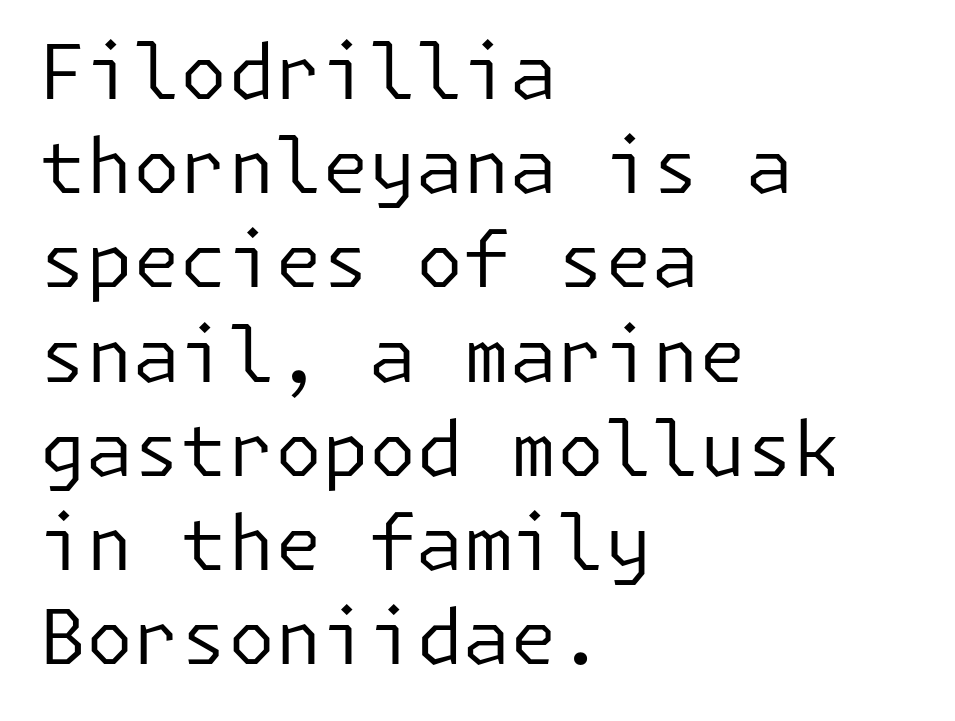
Font category for this specimen: sans-serif. The strip under each line holds only bare page. Short note: letters normally spaced. Ordinary non-slanted type is in use. Is the stroke heavy? The answer is a plain regular-or-lighter. This rendering uses left alignment, leaving the right contour irregular.
